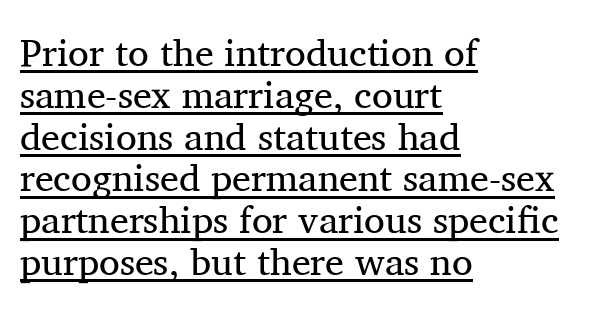
The passage shown is typed in a proportional face where columns would drift. This is the regular roman posture of the typeface. If you drew a ruler down the left edge, every line would touch it. The type is set solid horizontally, with unmodified tracking.
